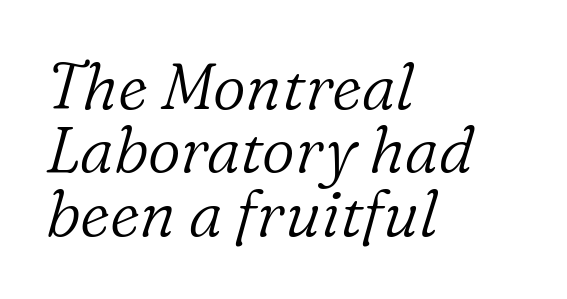
The paragraph shown leans on its left margin. Short note: letters normally spaced. How would I describe the line gaps? Narrow and economical. These glyphs show unthickened strokes, regular width or finer.
